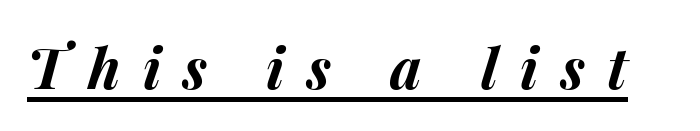
{"italic": "yes", "lean": "right", "slant_degrees": 15, "bold": "yes", "weight": "bold", "width": "normal", "stroke_contrast": "medium", "x_height": "medium", "monospaced": "no", "underline": "yes", "letter_spacing": "wide", "letter_spacing_em": 0.39, "glyph_px": 57}
